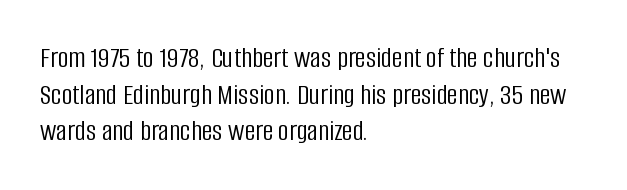
Q: Is the text bold? A: No.
Q: Is the text italic (slanted)? A: No, it is upright.
Q: Is the typeface a serif or a sans-serif typeface? A: Sans-serif.
Q: Is the text underlined? A: No.
Q: How is the paragraph aligned? A: Left-aligned.
Q: Is the spacing between letters normal or unusually wide? A: Normal.
Q: Width (condensed, normal, or wide)? A: Condensed.
Q: Stroke contrast? A: Low.
Q: x-height? A: Large.
Q: Monospaced? A: No.
